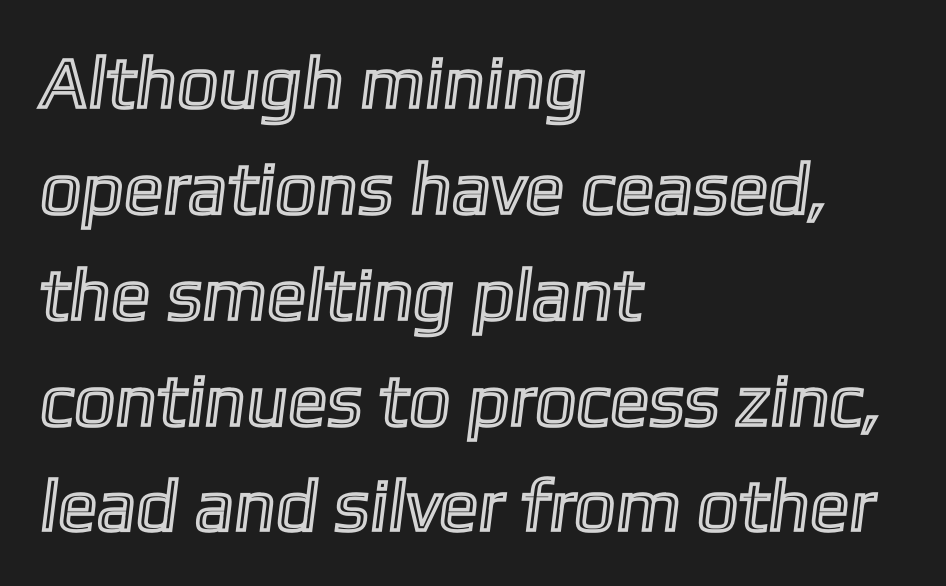
The passage is arranged the way most books set body copy — flush left. A clean baseline with only descenders dipping below it. The passage shown has conventional tracking throughout. The rendering uses natural spacing where letterforms have individual widths.
